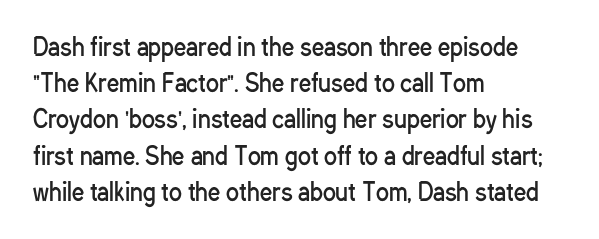
{"italic": "no", "bold": "no", "underline": "no", "align": "left", "line_spacing": "normal", "line_spacing_ratio": 1.51, "letter_spacing": "normal", "letter_spacing_em": 0.0, "glyph_px": 24}
